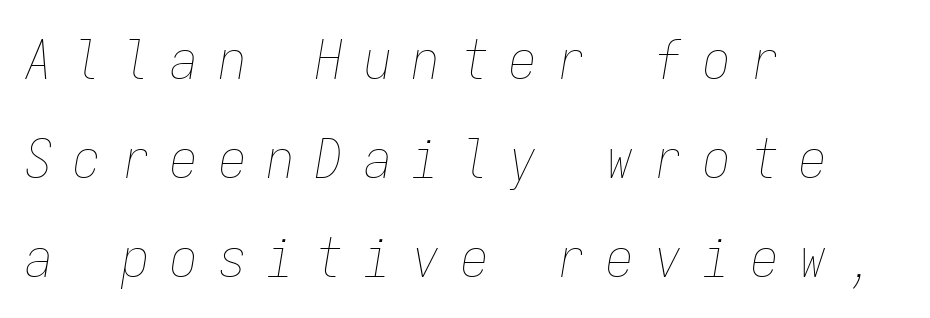
The image shows 55 px thin, condensed type, italic (leaning right), monospaced; set left-aligned, line spacing 1.8x, unusually wide letter spacing (+0.38 em), not underlined; low stroke contrast and a medium x-height.
